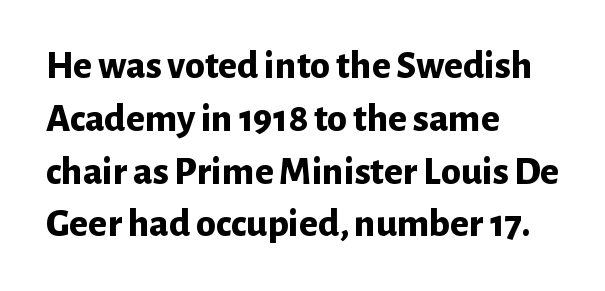
Rendered with straight, roman letterforms. Descender tails drop into unmarked territory. Leading: standard. The rendering shows plain stroke endings on the letterforms — a sans-serif design. Pretty heavy lettering here — definitely bold. Compared with a centered layout, this one pins lines to the left instead.
